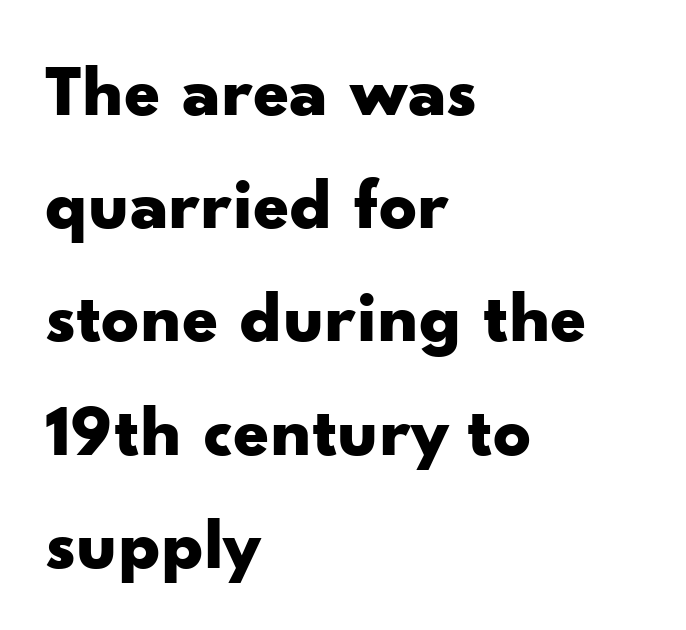
The image shows 74 px bold, wide sans-serif type, upright; set left-aligned, normal line spacing (1.53x), normal letter spacing, not underlined; low stroke contrast and a small x-height.
